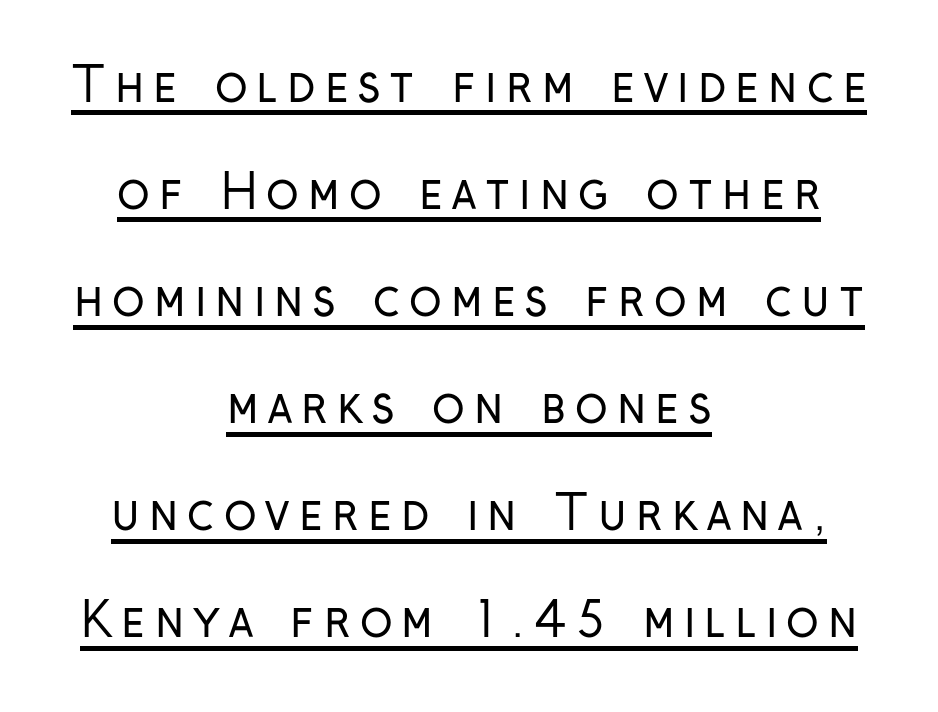
Q: Is the text bold? A: No.
Q: Is the text italic (slanted)? A: No, it is upright.
Q: Is the typeface a serif or a sans-serif typeface? A: Sans-serif.
Q: Is the text underlined? A: Yes.
Q: How is the paragraph aligned? A: Centered.
Q: Is the spacing between lines tight, normal or loose? A: Loose.
Q: Width (condensed, normal, or wide)? A: Condensed.
Q: Stroke contrast? A: Low.
Q: x-height? A: Medium.
Q: Monospaced? A: No.
